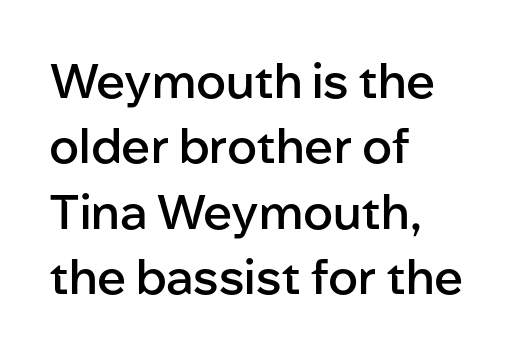
The image shows 48 px semibold sans-serif type, upright; set left-aligned, normal line spacing (1.36x), normal letter spacing, not underlined; low stroke contrast and a medium x-height.
